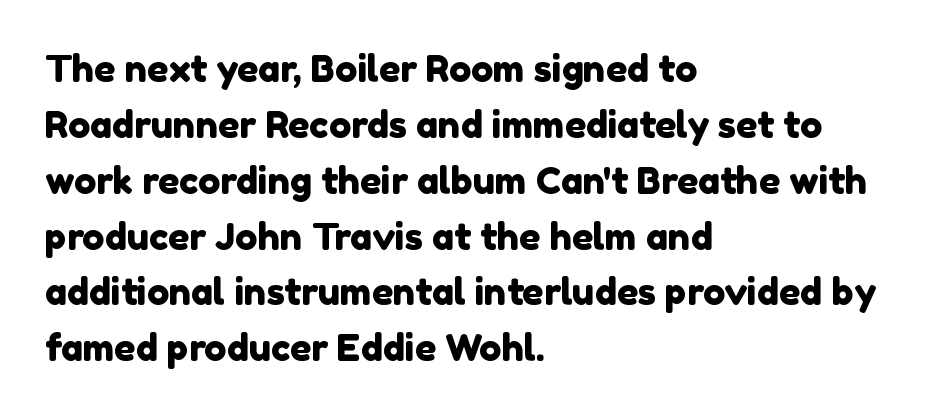
Q: Is the typeface a serif or a sans-serif typeface? A: Sans-serif.
Q: Is the text underlined? A: No.
Q: How is the paragraph aligned? A: Left-aligned.
Q: Is the spacing between letters normal or unusually wide? A: Normal.
Q: Is the spacing between lines tight, normal or loose? A: Normal.
Q: Width (condensed, normal, or wide)? A: Normal.
Q: x-height? A: Medium.
Q: Monospaced? A: No.
